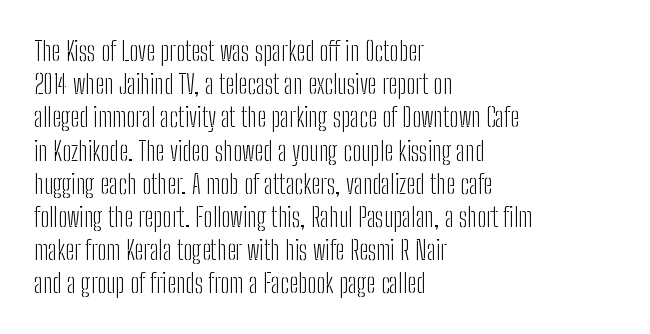
The image shows 27 px text type, upright; set left-aligned, line spacing 1.23x, normal letter spacing, not underlined.
